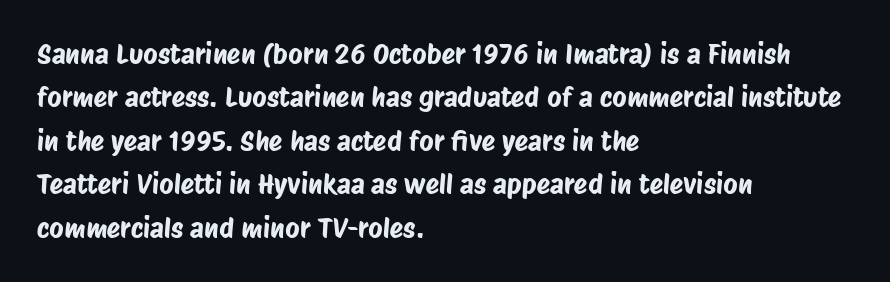
The image shows 28 px condensed sans-serif type; set left-aligned, normal line spacing (1.55x), normal letter spacing, not underlined; low stroke contrast and a large x-height.
